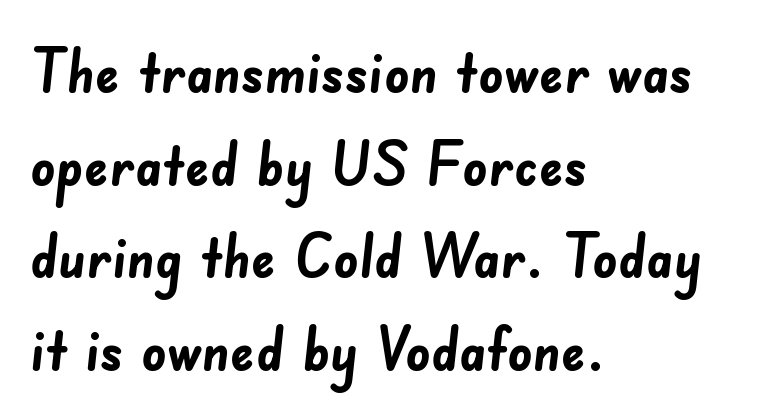
The glyphs are unaccompanied by any horizontal stroke below them. Normally led — the rows are evenly, conventionally spaced. Alignment: flush left. Character widths vary here, with narrow letters taking less room than wide ones. No extra tracking has been applied to these lines.
